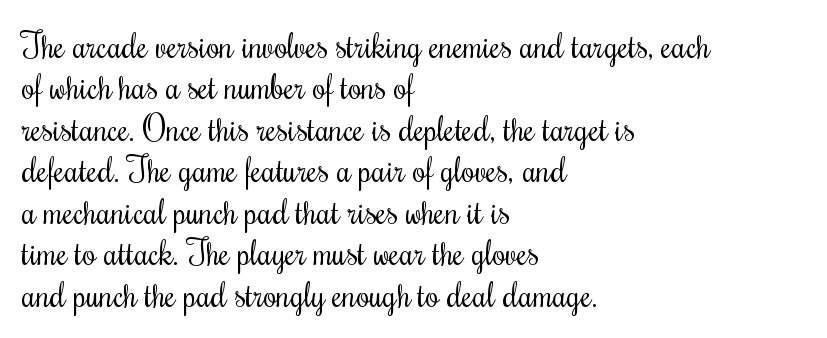
{"bold": "no", "weight": "regular", "width": "condensed", "stroke_contrast": "medium", "x_height": "small", "monospaced": "no", "underline": "no", "align": "left", "line_spacing_ratio": 1.22, "letter_spacing": "normal", "letter_spacing_em": 0.0, "glyph_px": 34}
